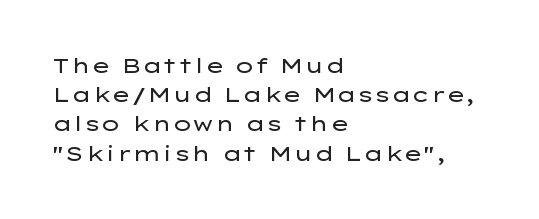
Q: Is the text bold? A: No.
Q: Is the text italic (slanted)? A: No, it is upright.
Q: Is the text underlined? A: No.
Q: How is the paragraph aligned? A: Left-aligned.
Q: Is the spacing between letters normal or unusually wide? A: Normal.
Q: Is the spacing between lines tight, normal or loose? A: Normal.
